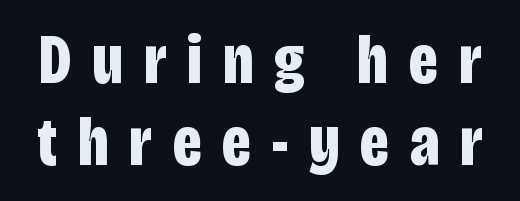
The image shows 70 px bold, condensed sans-serif type, upright; set line spacing 1.17x, unusually wide letter spacing (+0.3 em), not underlined; low stroke contrast and a large x-height.
